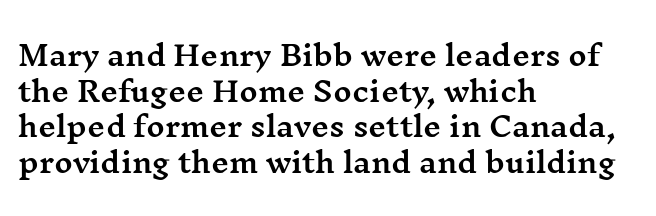
The ragged edge is on the right, which tells us the setting is flush left. Horizontal bands of white between lines are of average thickness. Tracking here is standard; glyphs follow each other at the usual distance. Anything drawn beneath the words? Only blank space.
